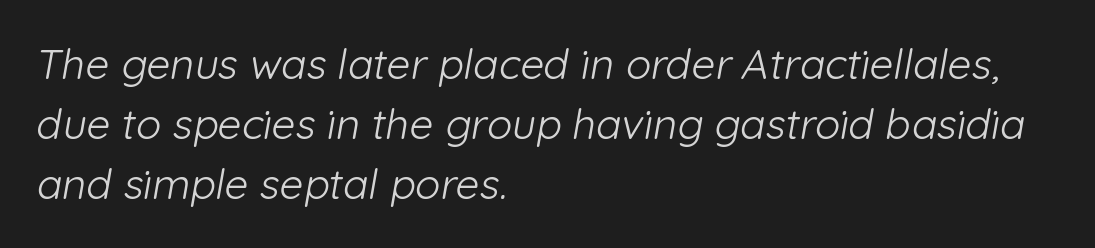
{"serif": "no", "bold": "no", "weight": "light", "width": "normal", "stroke_contrast": "low", "x_height": "medium", "monospaced": "no", "underline": "no", "align": "left", "line_spacing": "normal", "line_spacing_ratio": 1.43, "letter_spacing": "normal", "letter_spacing_em": 0.0, "glyph_px": 42}
